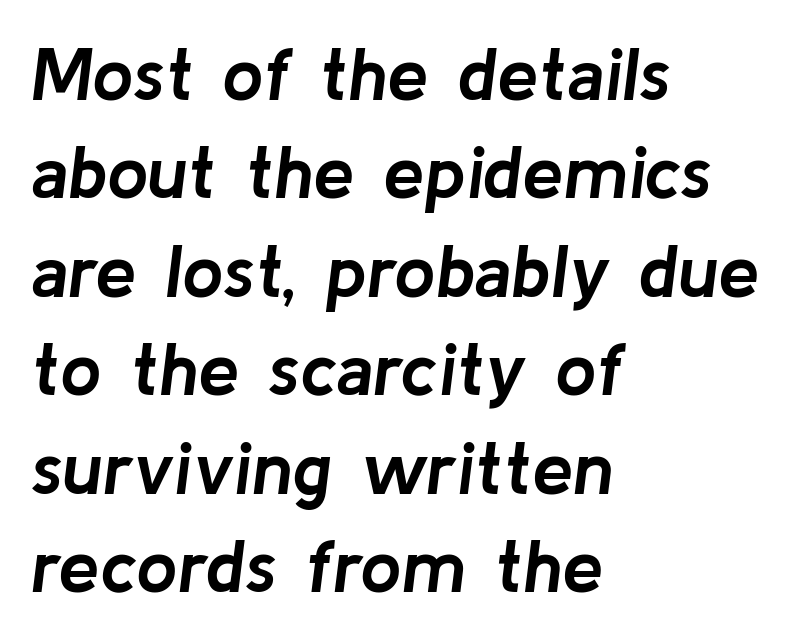
{"italic": "yes", "lean": "right", "slant_degrees": 8, "bold": "yes", "weight": "semibold", "width": "normal", "stroke_contrast": "low", "x_height": "medium", "monospaced": "no", "underline": "no", "align": "left", "line_spacing": "normal", "line_spacing_ratio": 1.33, "letter_spacing": "normal", "letter_spacing_em": 0.0, "glyph_px": 74}
